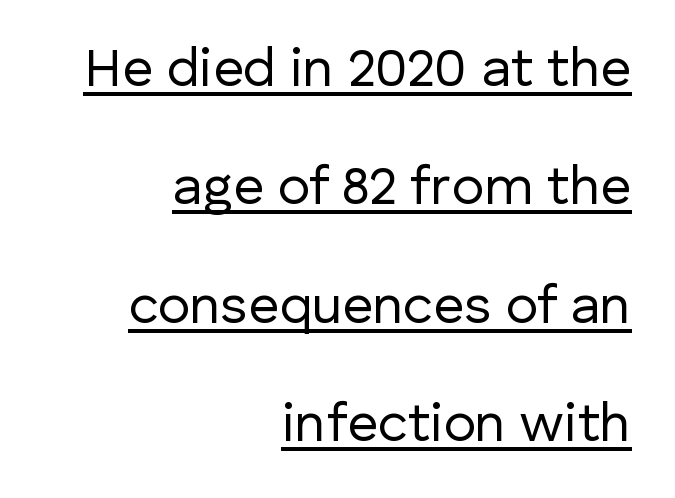
Q: Is the text bold? A: No.
Q: Is the text italic (slanted)? A: No, it is upright.
Q: Is the typeface a serif or a sans-serif typeface? A: Sans-serif.
Q: Is the text underlined? A: Yes.
Q: How is the paragraph aligned? A: Right-aligned.
Q: Is the spacing between letters normal or unusually wide? A: Normal.
Q: Is the spacing between lines tight, normal or loose? A: Loose.
Q: Width (condensed, normal, or wide)? A: Normal.
Q: Stroke contrast? A: Low.
Q: x-height? A: Medium.
Q: Monospaced? A: No.
